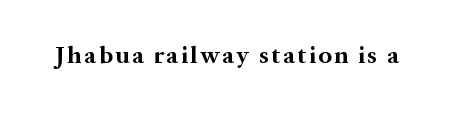
I'd describe the lettering as bold — thick and assertive. Quick note: underline off. It's the straight-up-and-down kind of type.
